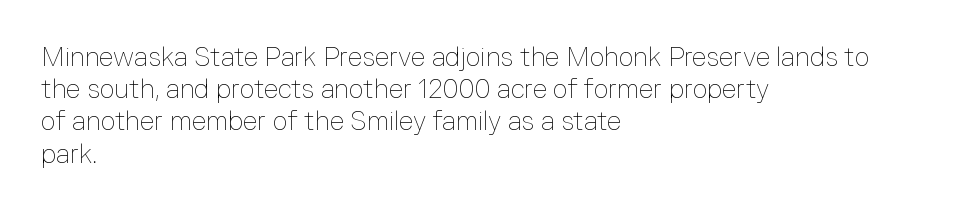
No letter is thick-stroked: the sample isn't bold. The lettering stays uniformly vertical, giving the passage a roman look. This sample uses plain, unmodified letter spacing. These lines stack with their left ends in a neat column. The gap between lines stays unmarked.
